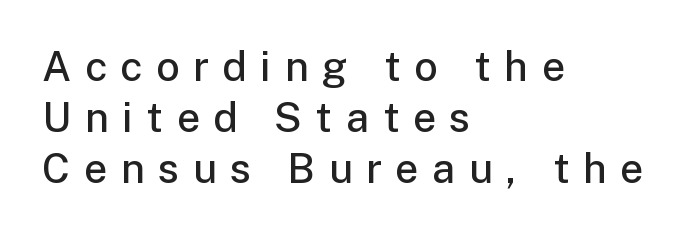
The image shows 41 px semibold sans-serif type, upright; set left-aligned, normal line spacing (1.25x), unusually wide letter spacing (+0.33 em), not underlined; low stroke contrast and a medium x-height.
